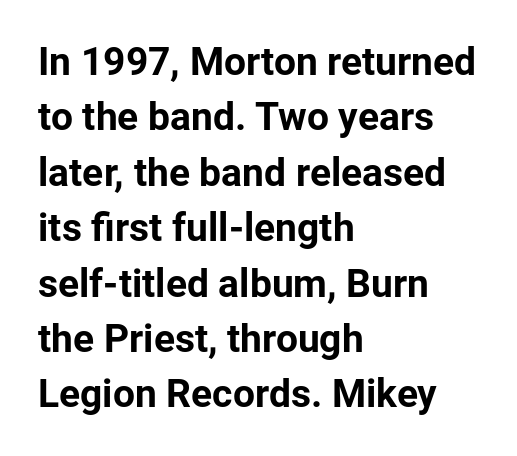
Q: Is the text bold? A: Yes.
Q: Is the text italic (slanted)? A: No, it is upright.
Q: Is the typeface a serif or a sans-serif typeface? A: Sans-serif.
Q: Is the text underlined? A: No.
Q: How is the paragraph aligned? A: Left-aligned.
Q: Is the spacing between letters normal or unusually wide? A: Normal.
Q: Is the spacing between lines tight, normal or loose? A: Normal.
Q: Width (condensed, normal, or wide)? A: Normal.
Q: Stroke contrast? A: Low.
Q: x-height? A: Medium.
Q: Monospaced? A: No.
